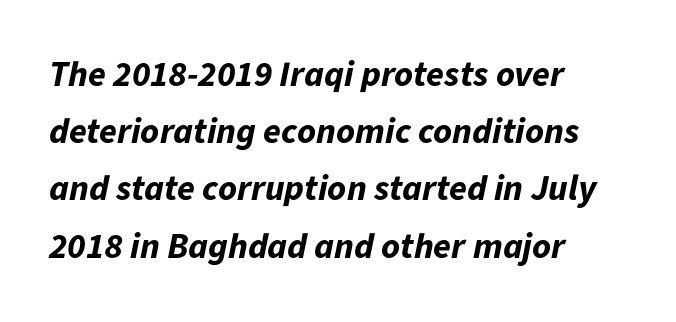
The image shows 36 px bold type, italic (leaning right); set left-aligned, normal line spacing (1.59x), normal letter spacing, not underlined; low stroke contrast and a medium x-height.
